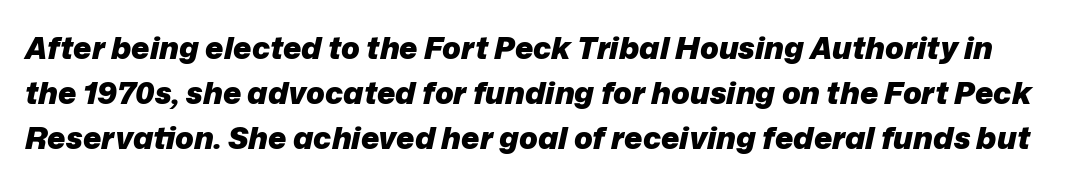
Q: Is the text bold? A: Yes.
Q: Is the text italic (slanted)? A: Yes, it leans right by about 12 degrees.
Q: Is the text underlined? A: No.
Q: Is the spacing between letters normal or unusually wide? A: Normal.
Q: Is the spacing between lines tight, normal or loose? A: Normal.
Q: Width (condensed, normal, or wide)? A: Normal.
Q: Stroke contrast? A: Low.
Q: x-height? A: Medium.
Q: Monospaced? A: No.
